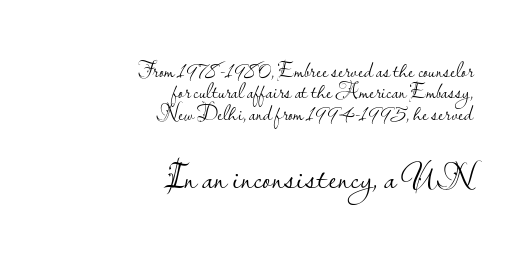
You get the small type first, then a jump to larger type. The face used here is a sans, in the tradition of grotesques and geometrics. You could call the tracking neutral — neither tight nor loose. A typesetter would call this proportional, since set widths differ per character.
